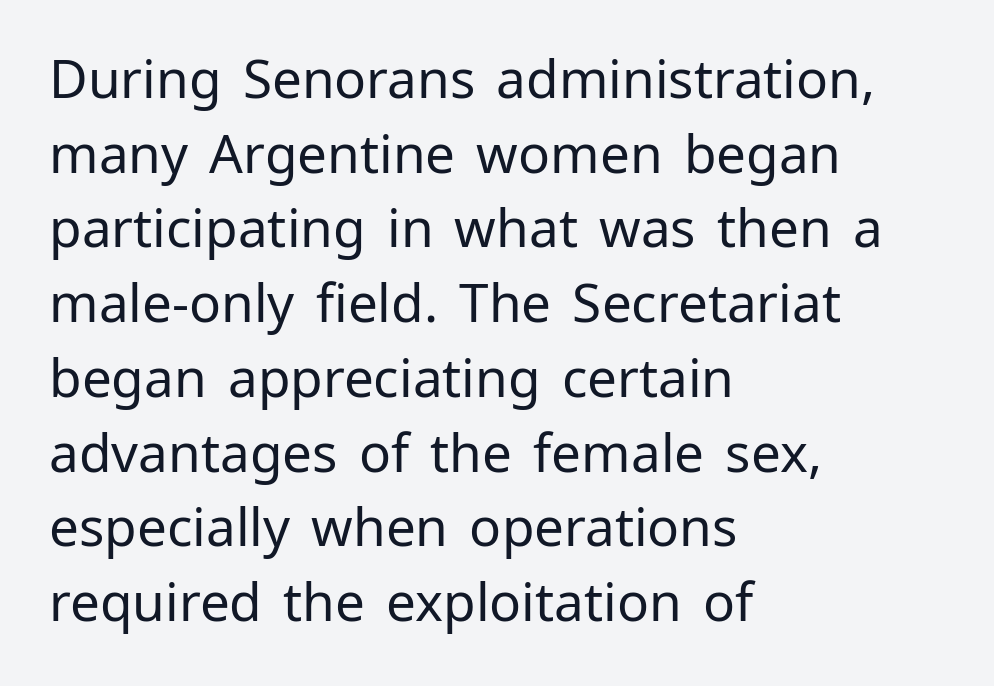
Unlike a traditional serif, this face leaves its strokes unadorned. Does the leading feel generous? No, just average. The characters are drawn with everyday or finer stroke widths. This sample uses plain, unmodified letter spacing.
